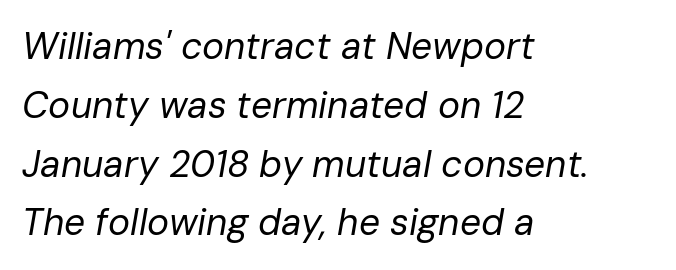
The image shows 37 px regular-weight type, italic (leaning right); set left-aligned, normal line spacing (1.59x), normal letter spacing, not underlined; low stroke contrast and a medium x-height.
